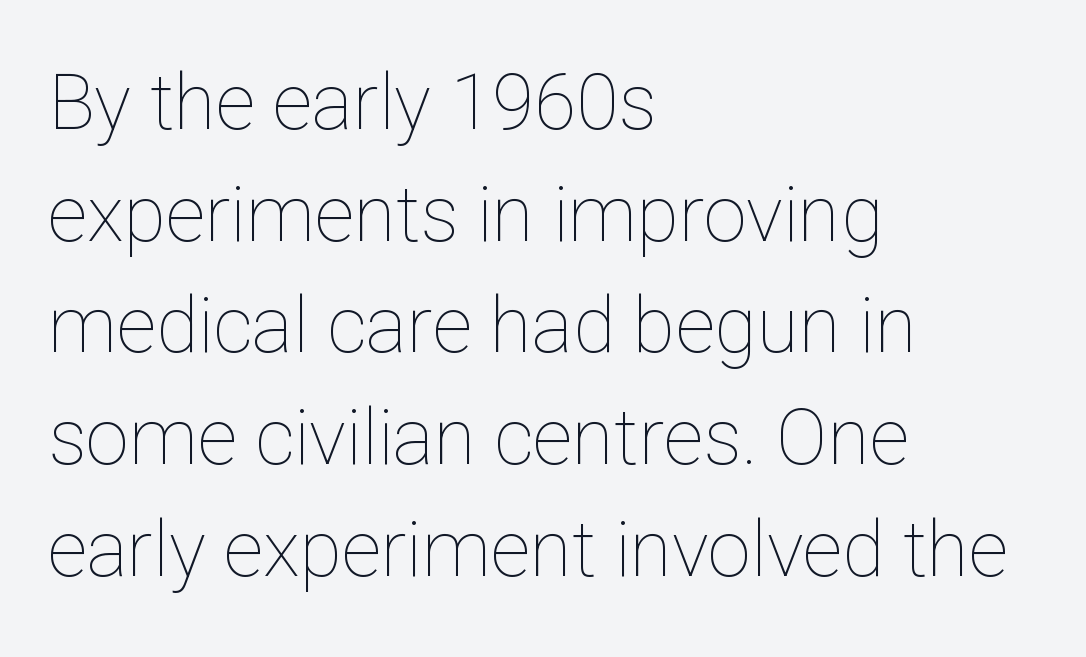
The image shows 77 px thin type, upright; set left-aligned, normal line spacing (1.45x), normal letter spacing, not underlined; low stroke contrast and a medium x-height.
